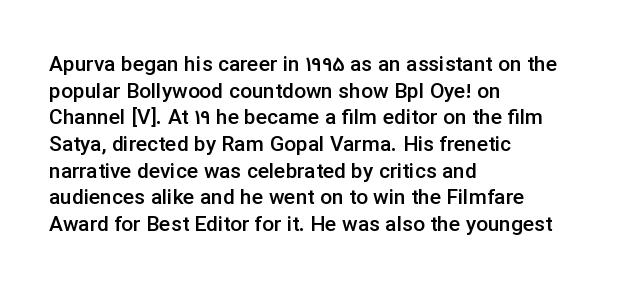
{"italic": "no", "bold": "semi", "underline": "no", "align": "left", "line_spacing": "normal", "line_spacing_ratio": 1.27, "letter_spacing": "normal", "letter_spacing_em": 0.0, "glyph_px": 21}
